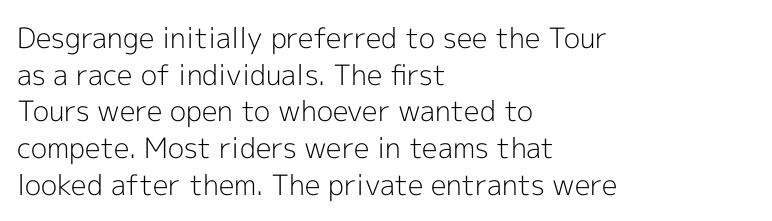
The image shows 28 px light sans-serif type, upright; set left-aligned, normal line spacing (1.31x), normal letter spacing, not underlined; a medium x-height.
